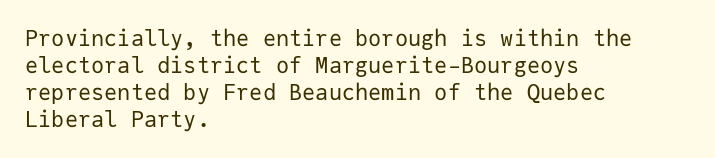
Q: Is the text bold? A: No.
Q: Is the text italic (slanted)? A: No, it is upright.
Q: Is the text underlined? A: No.
Q: How is the paragraph aligned? A: Left-aligned.
Q: Is the spacing between letters normal or unusually wide? A: Normal.
